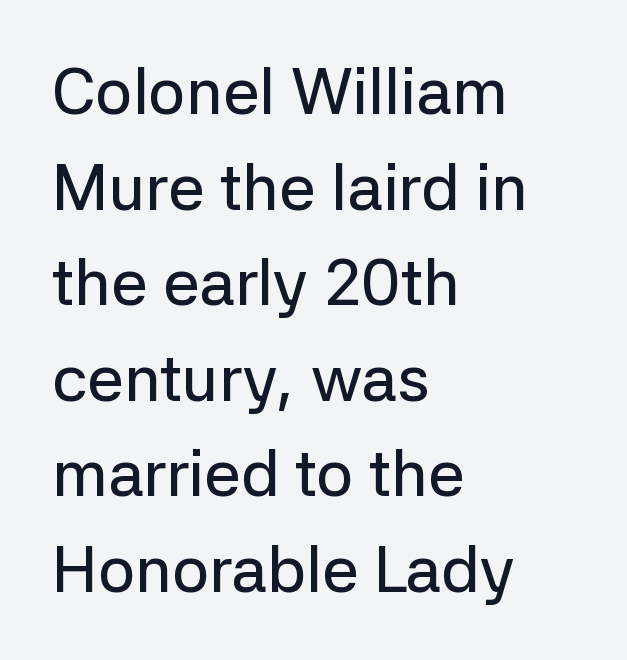
Q: Is the text italic (slanted)? A: No, it is upright.
Q: Is the typeface a serif or a sans-serif typeface? A: Sans-serif.
Q: Is the text underlined? A: No.
Q: How is the paragraph aligned? A: Left-aligned.
Q: Is the spacing between letters normal or unusually wide? A: Normal.
Q: Is the spacing between lines tight, normal or loose? A: Normal.
Q: Width (condensed, normal, or wide)? A: Normal.
Q: Stroke contrast? A: Low.
Q: x-height? A: Medium.
Q: Monospaced? A: No.
